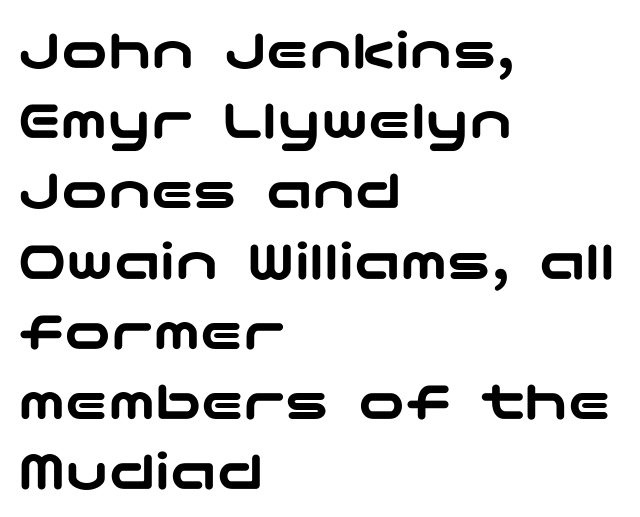
The image shows 58 px wide sans-serif type, upright; set left-aligned, line spacing 1.21x, normal letter spacing, not underlined; low stroke contrast and a medium x-height.
